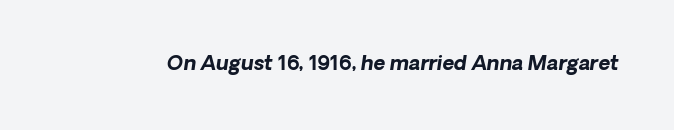
{"bold": "yes", "underline": "no", "letter_spacing": "normal", "letter_spacing_em": 0.0, "glyph_px": 20}
